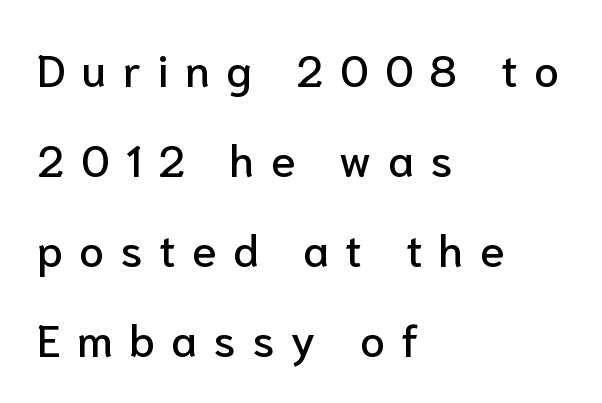
{"serif": "no", "italic": "no", "width": "normal", "stroke_contrast": "low", "x_height": "medium", "monospaced": "no", "underline": "no", "align": "left", "line_spacing": "loose", "line_spacing_ratio": 2.0, "letter_spacing": "wide", "letter_spacing_em": 0.36, "glyph_px": 45}
